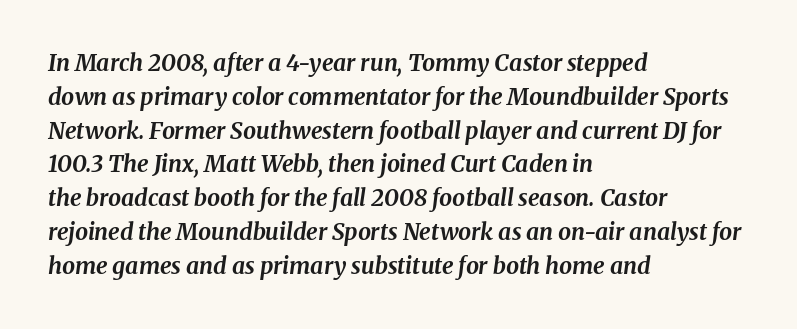
Q: Is the text bold? A: Yes.
Q: Is the text italic (slanted)? A: Yes, it leans right by about 8 degrees.
Q: Is the text underlined? A: No.
Q: How is the paragraph aligned? A: Left-aligned.
Q: Is the spacing between letters normal or unusually wide? A: Normal.
Q: Is the spacing between lines tight, normal or loose? A: Normal.
